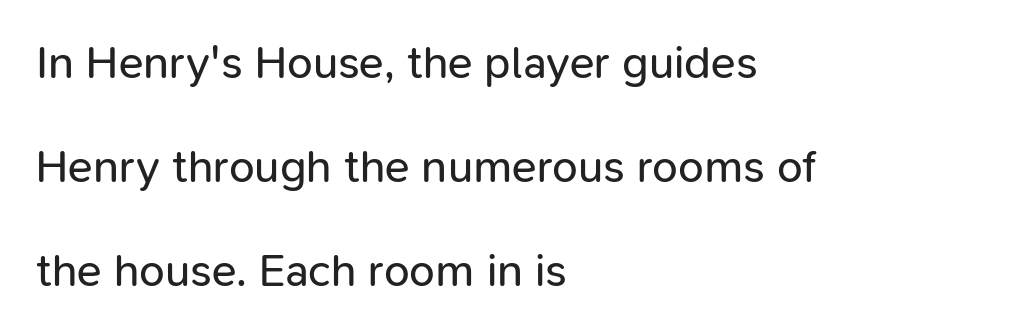
{"serif": "no", "italic": "no", "bold": "no", "weight": "regular", "width": "normal", "stroke_contrast": "low", "x_height": "medium", "monospaced": "no", "underline": "no", "align": "left", "line_spacing": "loose", "line_spacing_ratio": 2.26, "letter_spacing": "normal", "letter_spacing_em": 0.0, "glyph_px": 46}
